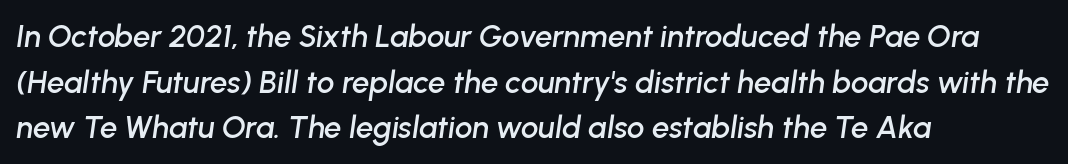
{"italic": "yes", "lean": "right", "slant_degrees": 8, "width": "normal", "stroke_contrast": "low", "x_height": "medium", "monospaced": "no", "underline": "no", "align": "left", "line_spacing": "normal", "line_spacing_ratio": 1.47, "letter_spacing": "normal", "letter_spacing_em": 0.0, "glyph_px": 31}
